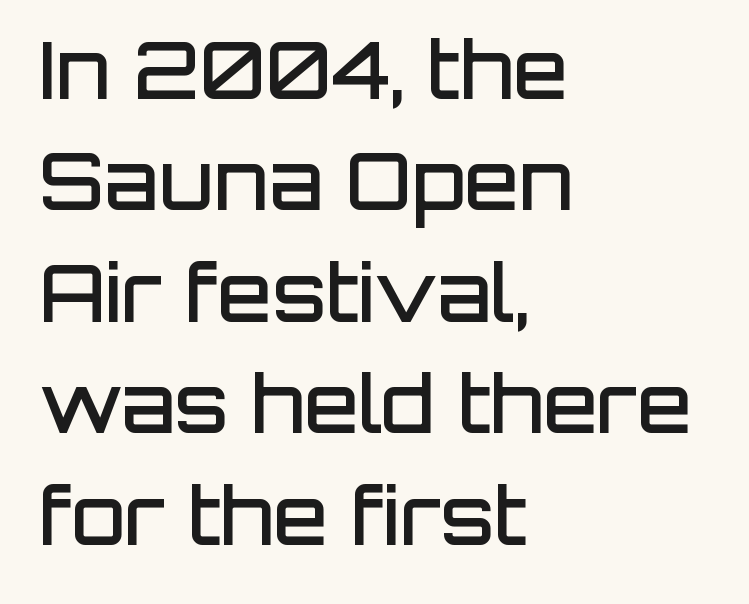
Q: Is the text bold? A: Semi-bold.
Q: Is the text italic (slanted)? A: No, it is upright.
Q: Is the typeface a serif or a sans-serif typeface? A: Sans-serif.
Q: Is the text underlined? A: No.
Q: How is the paragraph aligned? A: Left-aligned.
Q: Is the spacing between letters normal or unusually wide? A: Normal.
Q: Is the spacing between lines tight, normal or loose? A: Normal.
Q: Width (condensed, normal, or wide)? A: Normal.
Q: Stroke contrast? A: Low.
Q: x-height? A: Large.
Q: Monospaced? A: No.
